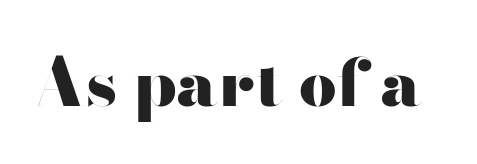
{"serif": "no", "italic": "no", "bold": "yes", "weight": "heavy", "width": "wide", "stroke_contrast": "high", "x_height": "small", "monospaced": "no", "underline": "no", "letter_spacing": "normal", "letter_spacing_em": 0.0, "glyph_px": 66}
